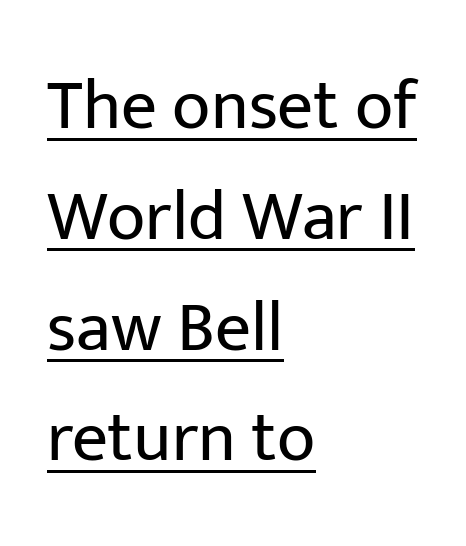
The image shows 71 px regular-weight sans-serif type, upright; set left-aligned, normal line spacing (1.56x), normal letter spacing, underlined; low stroke contrast and a medium x-height.
